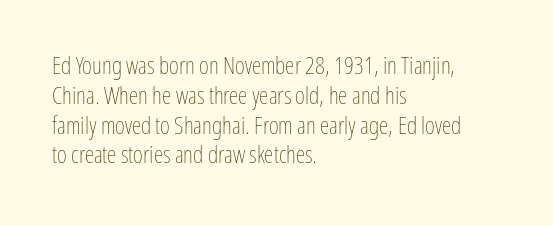
{"italic": "no", "bold": "no", "underline": "no", "align": "left", "line_spacing_ratio": 1.24, "letter_spacing": "normal", "letter_spacing_em": 0.0, "glyph_px": 24}
